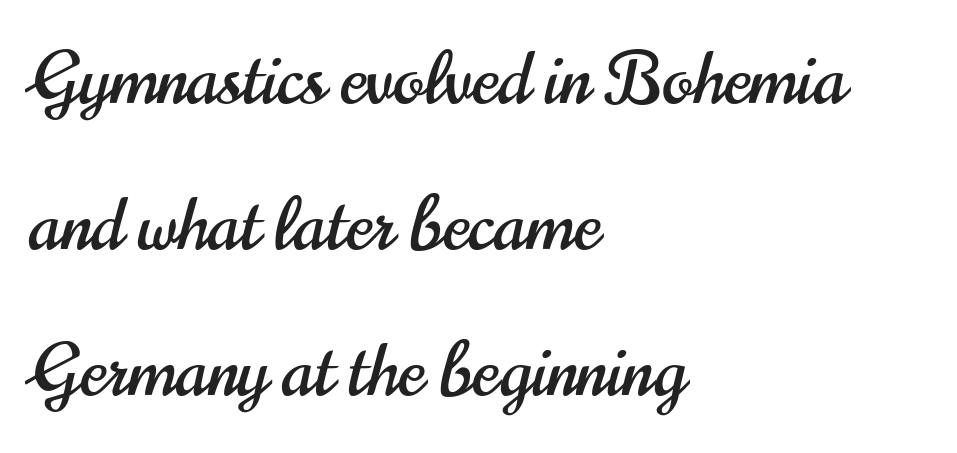
The specimen omits any rule beneath the text block's lines. These lines stack with their left ends in a neat column. Default kerning and tracking; the words read as compact shapes. Type style note: lacks serifs.
